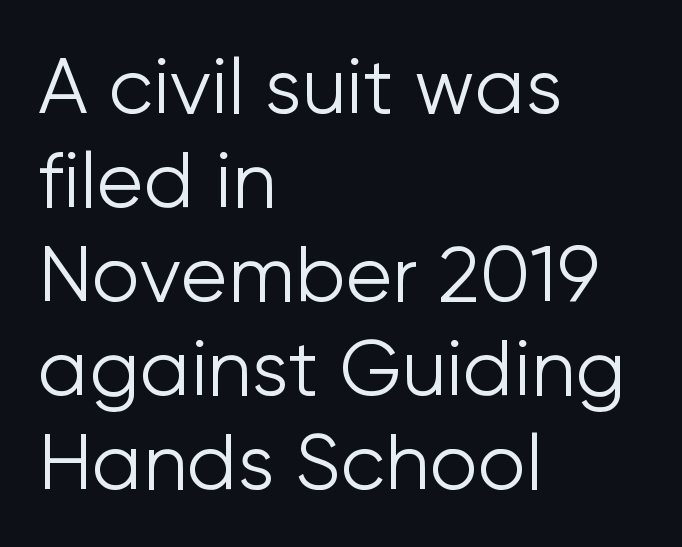
Q: Is the text bold? A: No.
Q: Is the text italic (slanted)? A: No, it is upright.
Q: Is the typeface a serif or a sans-serif typeface? A: Sans-serif.
Q: Is the text underlined? A: No.
Q: How is the paragraph aligned? A: Left-aligned.
Q: Is the spacing between letters normal or unusually wide? A: Normal.
Q: Width (condensed, normal, or wide)? A: Normal.
Q: Stroke contrast? A: Low.
Q: x-height? A: Medium.
Q: Monospaced? A: No.
